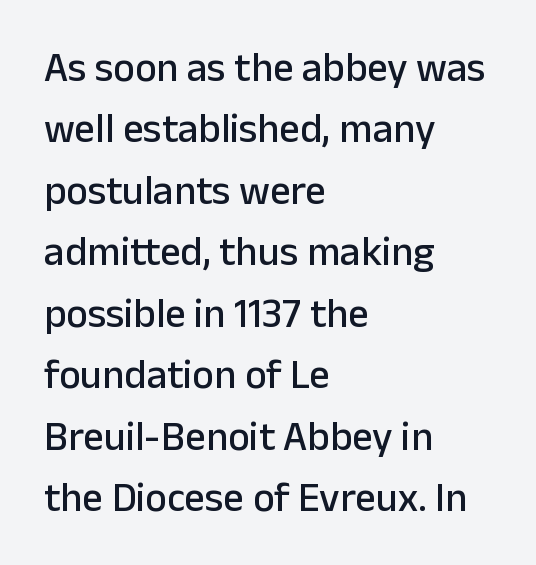
The image shows 41 px sans-serif type, upright; set left-aligned, normal line spacing (1.5x), normal letter spacing, not underlined; low stroke contrast and a medium x-height.
